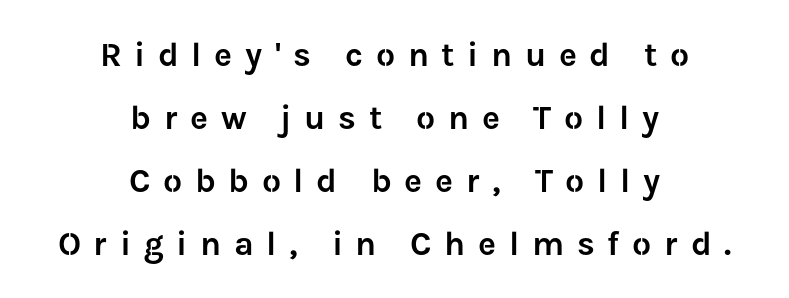
{"serif": "no", "italic": "no", "width": "normal", "stroke_contrast": "low", "x_height": "medium", "monospaced": "no", "underline": "no", "align": "center", "line_spacing_ratio": 1.85, "letter_spacing": "wide", "letter_spacing_em": 0.37, "glyph_px": 34}
